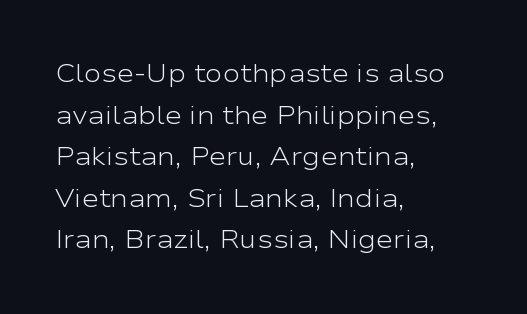
{"italic": "no", "bold": "no", "underline": "no", "align": "left", "line_spacing": "normal", "line_spacing_ratio": 1.6, "letter_spacing": "normal", "letter_spacing_em": 0.0, "glyph_px": 26}
